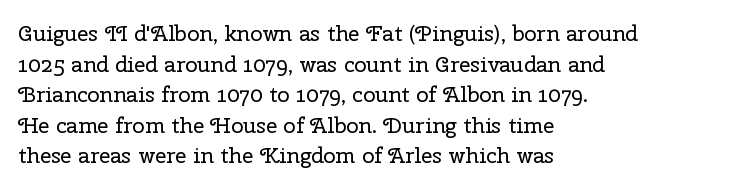
The image shows 22 px text type, upright; set left-aligned, normal line spacing (1.39x), normal letter spacing, not underlined.
